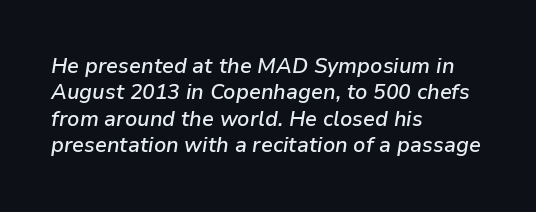
Default kerning and tracking; the words read as compact shapes. If you measured baseline to baseline, you'd find a middling distance. Reading down the block, your eye returns to a fixed left position each line. The whole block is typeset with a tilt.
